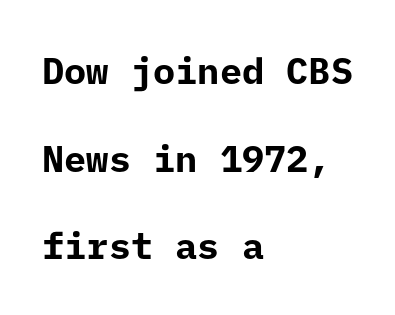
The image shows 37 px bold sans-serif type, upright; set left-aligned, loose line spacing (2.37x), normal letter spacing, not underlined; low stroke contrast and a medium x-height.
